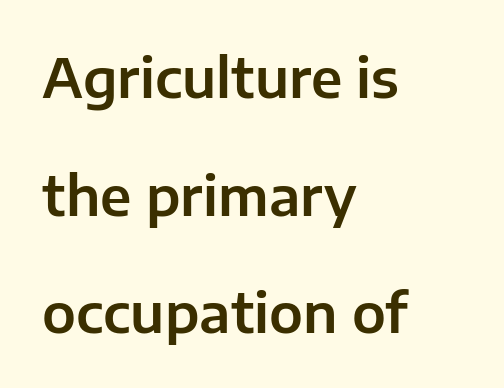
{"serif": "no", "italic": "no", "width": "normal", "stroke_contrast": "low", "x_height": "medium", "monospaced": "no", "underline": "no", "align": "left", "line_spacing": "loose", "line_spacing_ratio": 2.18, "letter_spacing": "normal", "letter_spacing_em": 0.0, "glyph_px": 54}
